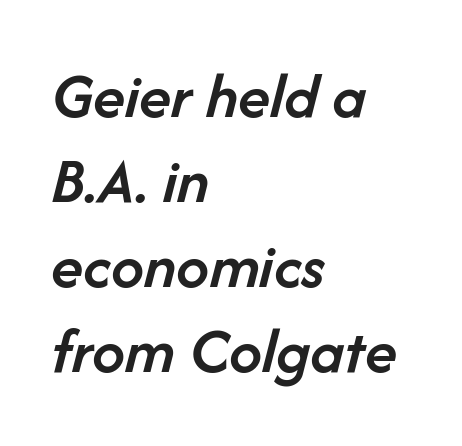
The image shows 66 px semibold type, italic (leaning right); set left-aligned, normal line spacing (1.29x), normal letter spacing, not underlined; low stroke contrast and a medium x-height.
